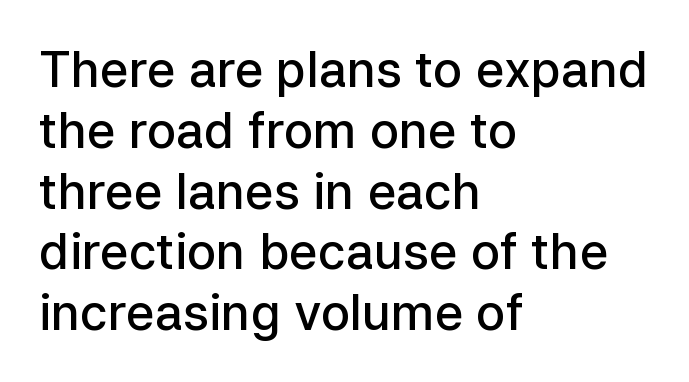
The image shows 49 px semibold sans-serif type, upright; set left-aligned, line spacing 1.24x, normal letter spacing, not underlined; low stroke contrast and a medium x-height.
